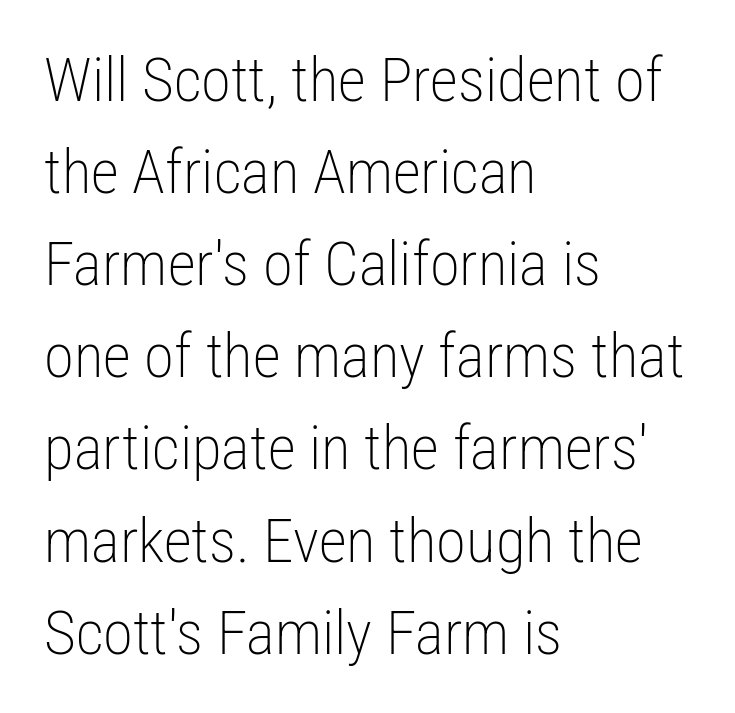
The image shows 61 px light, condensed sans-serif type, upright; set left-aligned, normal line spacing (1.51x), normal letter spacing, not underlined; low stroke contrast and a medium x-height.
